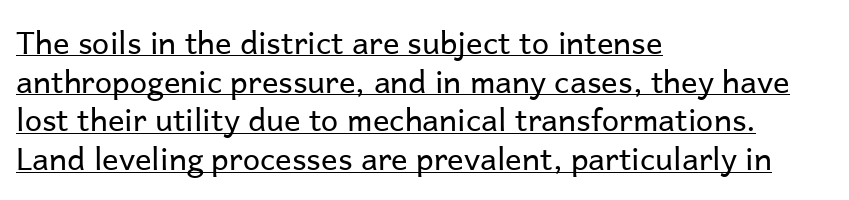
{"serif": "no", "italic": "no", "bold": "no", "weight": "regular", "width": "normal", "stroke_contrast": "low", "x_height": "medium", "monospaced": "no", "underline": "yes", "align": "left", "line_spacing": "normal", "line_spacing_ratio": 1.25, "letter_spacing": "normal", "letter_spacing_em": 0.0, "glyph_px": 31}
